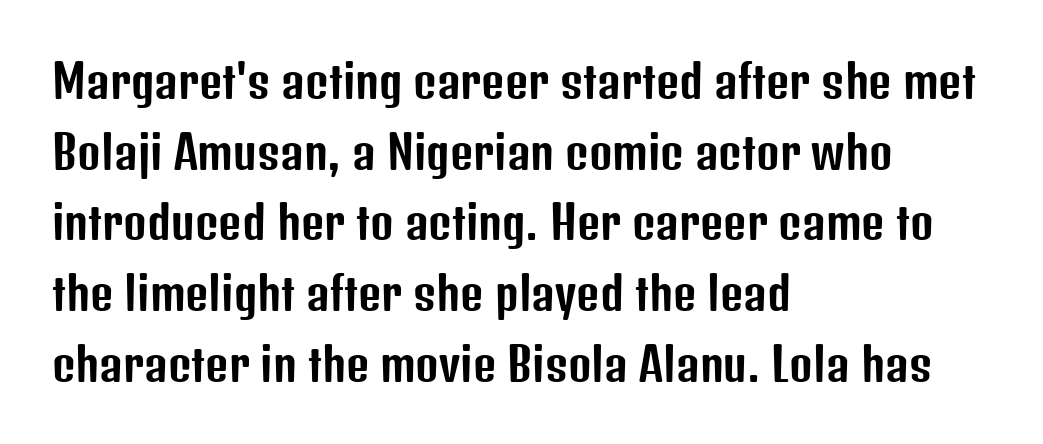
The image shows 45 px condensed sans-serif type, upright; set left-aligned, normal line spacing (1.57x), normal letter spacing, not underlined; low stroke contrast and a medium x-height.
